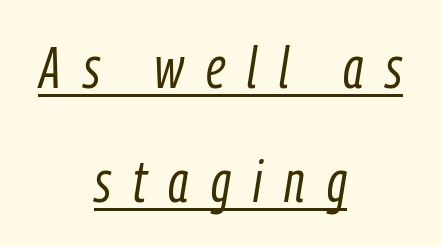
The image shows 58 px light, condensed type, italic (leaning right); set centered, loose line spacing (1.96x), unusually wide letter spacing (+0.38 em), underlined; low stroke contrast and a medium x-height.
